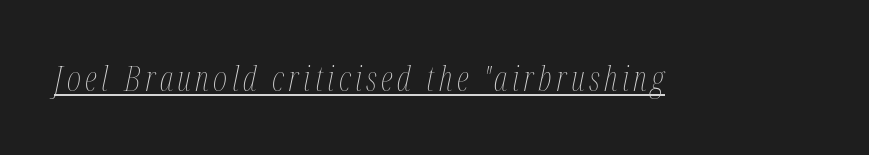
The image shows 34 px thin, condensed type, italic (leaning right); set underlined; medium stroke contrast and a medium x-height.
